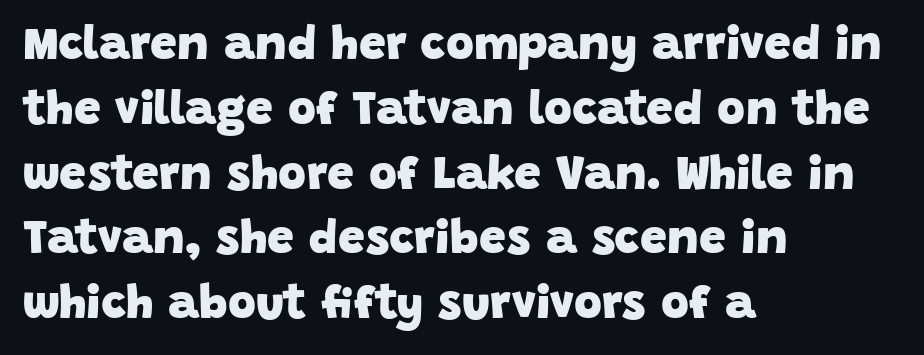
The image shows 48 px heavy sans-serif type; set left-aligned, normal line spacing (1.35x), normal letter spacing, not underlined; low stroke contrast and a large x-height.
